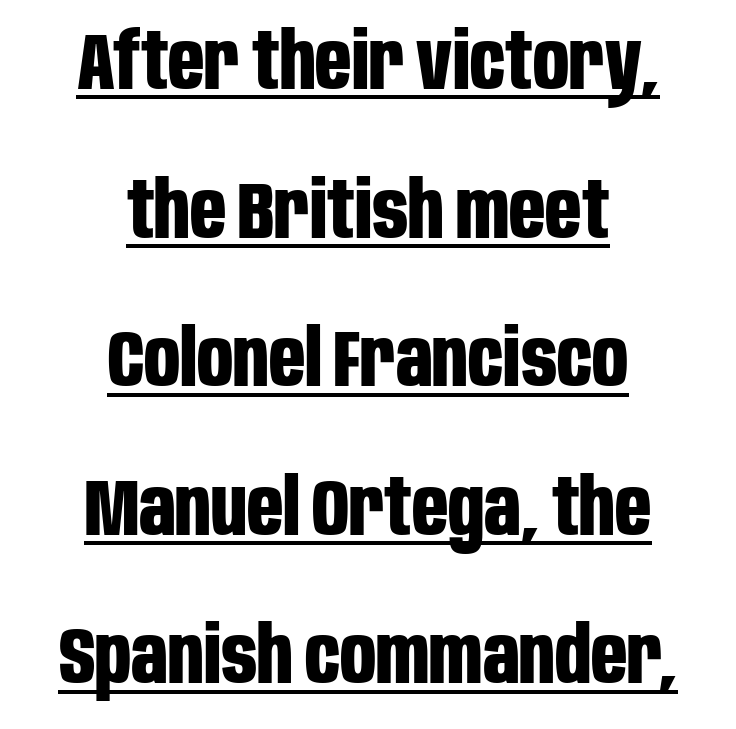
Q: Is the text bold? A: Yes.
Q: Is the text italic (slanted)? A: No, it is upright.
Q: Is the typeface a serif or a sans-serif typeface? A: Sans-serif.
Q: Is the text underlined? A: Yes.
Q: How is the paragraph aligned? A: Centered.
Q: Is the spacing between letters normal or unusually wide? A: Normal.
Q: Width (condensed, normal, or wide)? A: Condensed.
Q: Stroke contrast? A: Low.
Q: x-height? A: Large.
Q: Monospaced? A: No.
